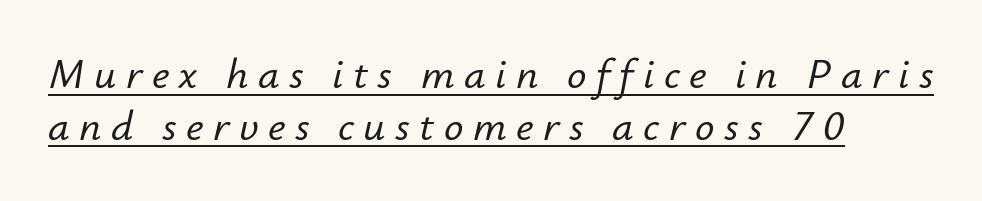
Q: Is the text italic (slanted)? A: Yes, it leans right by about 12 degrees.
Q: Is the text underlined? A: Yes.
Q: How is the paragraph aligned? A: Left-aligned.
Q: Is the spacing between letters normal or unusually wide? A: Unusually wide.
Q: Width (condensed, normal, or wide)? A: Normal.
Q: Stroke contrast? A: Low.
Q: x-height? A: Small.
Q: Monospaced? A: No.
